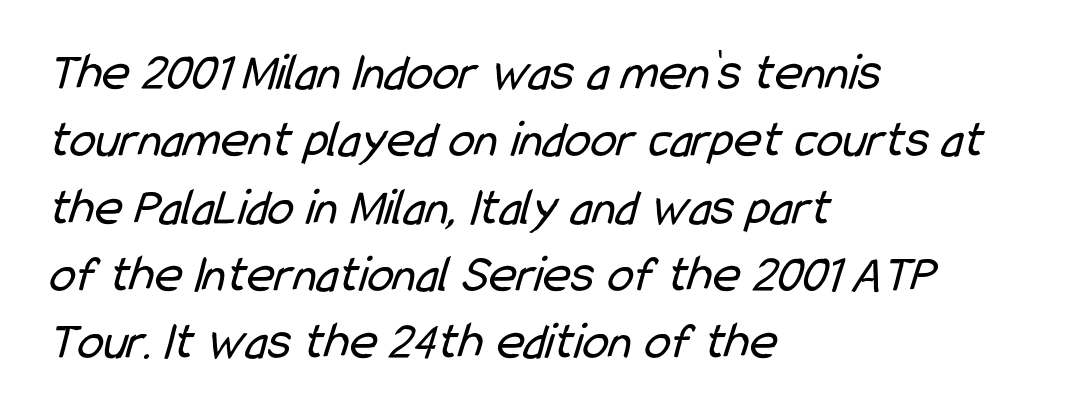
Q: Is the text bold? A: No.
Q: Is the typeface a serif or a sans-serif typeface? A: Sans-serif.
Q: Is the text underlined? A: No.
Q: How is the paragraph aligned? A: Left-aligned.
Q: Is the spacing between letters normal or unusually wide? A: Normal.
Q: Is the spacing between lines tight, normal or loose? A: Normal.
Q: Width (condensed, normal, or wide)? A: Condensed.
Q: Stroke contrast? A: Low.
Q: x-height? A: Medium.
Q: Monospaced? A: No.
